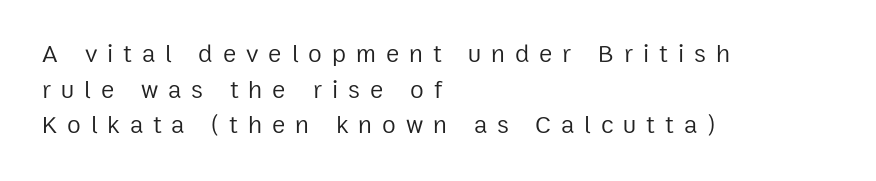
Q: Is the text bold? A: No.
Q: Is the text italic (slanted)? A: No, it is upright.
Q: Is the text underlined? A: No.
Q: How is the paragraph aligned? A: Left-aligned.
Q: Is the spacing between letters normal or unusually wide? A: Unusually wide.
Q: Is the spacing between lines tight, normal or loose? A: Normal.
